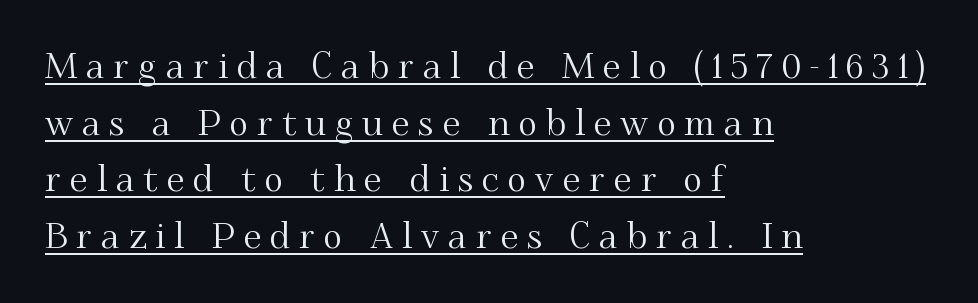
The compositor pushed each line to the left boundary. Unlike a clean sans, this face finishes its strokes with serifs. Note the varied advance widths — an 'i' is clearly narrower than an 'm'. The block of text has a typical density, with ordinary space between rows. Someone cranked the tracking dial way up on this one.
